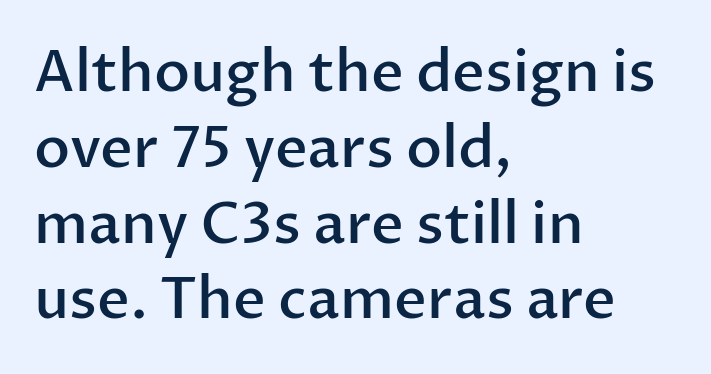
Q: Is the text bold? A: Semi-bold.
Q: Is the text italic (slanted)? A: No, it is upright.
Q: Is the typeface a serif or a sans-serif typeface? A: Sans-serif.
Q: Is the text underlined? A: No.
Q: How is the paragraph aligned? A: Left-aligned.
Q: Is the spacing between letters normal or unusually wide? A: Normal.
Q: Is the spacing between lines tight, normal or loose? A: Normal.
Q: Width (condensed, normal, or wide)? A: Normal.
Q: Stroke contrast? A: Low.
Q: x-height? A: Medium.
Q: Monospaced? A: No.
